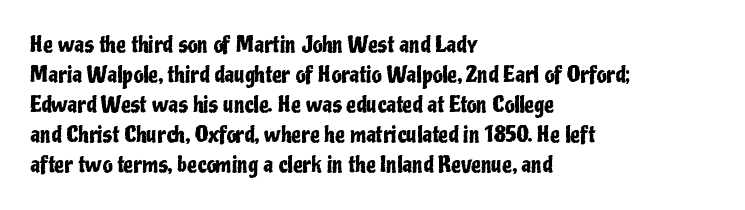
The image shows 22 px text type, upright; set left-aligned, normal line spacing (1.36x), normal letter spacing, not underlined.
